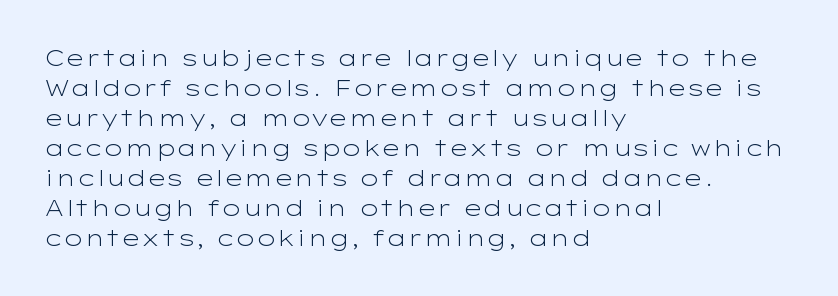
Reading down the column, the eye jumps a familiar distance to each next line. Left-aligned paragraph, ragged on the right. Check under the words: just untouched page. Nope, not italic — everything's standing straight.
